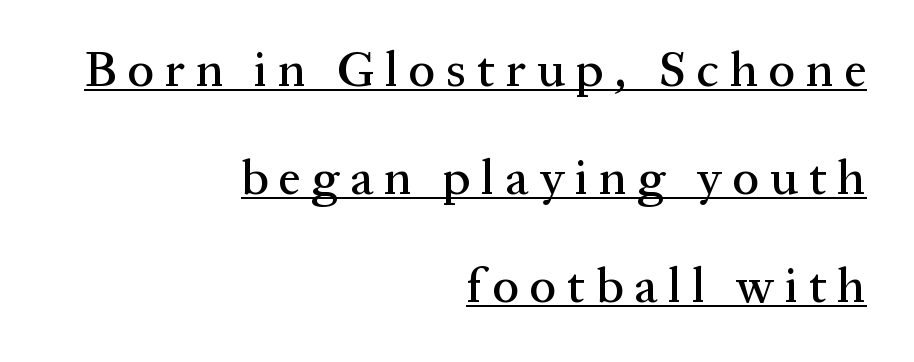
{"serif": "yes", "italic": "no", "width": "normal", "stroke_contrast": "medium", "x_height": "medium", "monospaced": "no", "underline": "yes", "align": "right", "line_spacing": "loose", "line_spacing_ratio": 2.2, "letter_spacing": "wide", "letter_spacing_em": 0.22, "glyph_px": 49}
